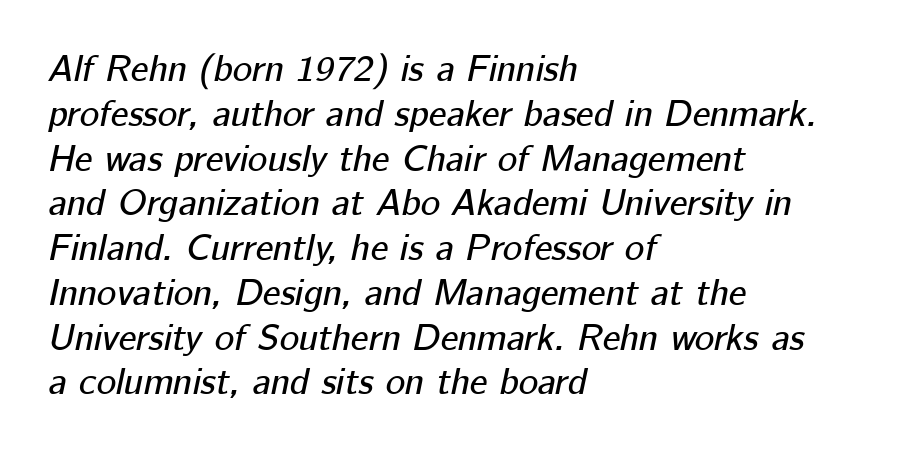
Character widths vary here, with narrow letters taking less room than wide ones. How are the letters spaced? Ordinarily, with no added tracking. Yep, that's italic — everything's leaning. Decoration check: the copy has no underline. A classic flush-left, rag-right setting is used for this passage.
